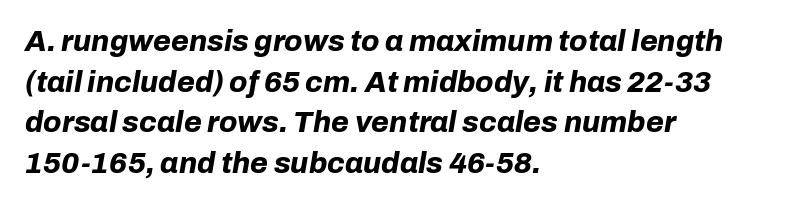
The image shows 29 px bold type, italic (leaning right); set left-aligned, normal line spacing (1.4x), normal letter spacing, not underlined; low stroke contrast and a medium x-height.
